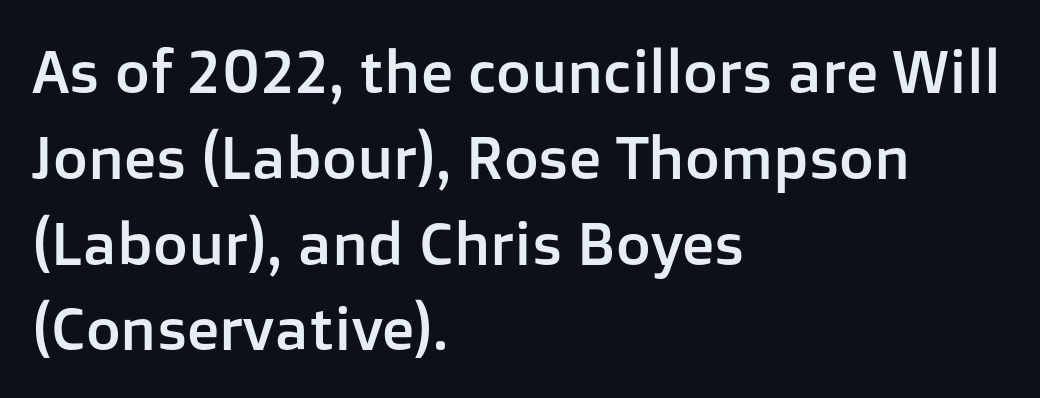
{"serif": "no", "italic": "no", "width": "normal", "stroke_contrast": "low", "x_height": "medium", "monospaced": "no", "underline": "no", "align": "left", "line_spacing": "normal", "line_spacing_ratio": 1.43, "letter_spacing": "normal", "letter_spacing_em": 0.0, "glyph_px": 60}
